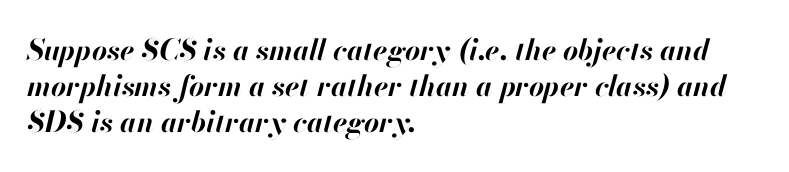
Q: Is the text bold? A: Yes.
Q: Is the text italic (slanted)? A: Yes, it leans right by about 13 degrees.
Q: Is the text underlined? A: No.
Q: How is the paragraph aligned? A: Left-aligned.
Q: Is the spacing between letters normal or unusually wide? A: Normal.
Q: Is the spacing between lines tight, normal or loose? A: Normal.
Q: Width (condensed, normal, or wide)? A: Normal.
Q: Stroke contrast? A: High.
Q: x-height? A: Small.
Q: Monospaced? A: No.
